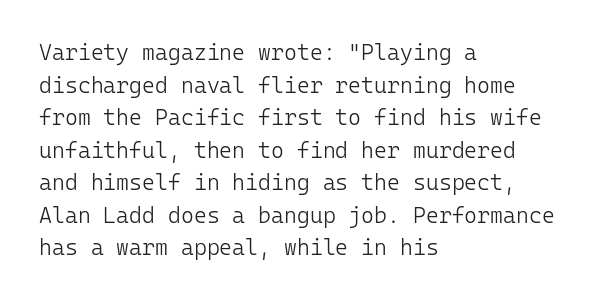
Rows of type keep a routine distance in the vertical direction. The space beneath each line is pristine and unruled. Which margin do the lines hug? The left one — the right edge is uneven. The letterforms sit shoulder to shoulder at normal distance.
